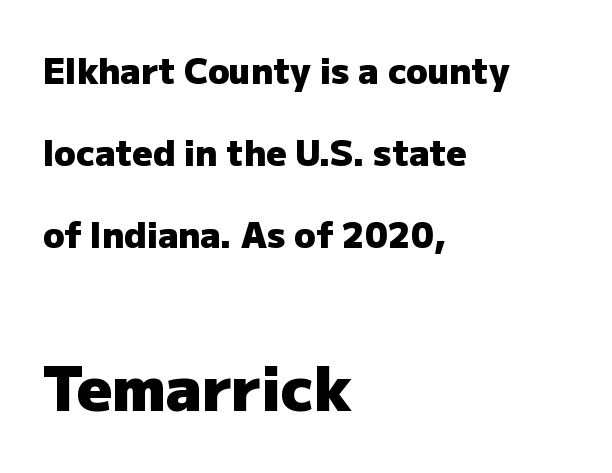
The image shows 62 px heavy sans-serif type, upright; set left-aligned, loose line spacing (2.35x), normal letter spacing, not underlined; the second (bottom) block is 1.77x larger; low stroke contrast and a medium x-height.
